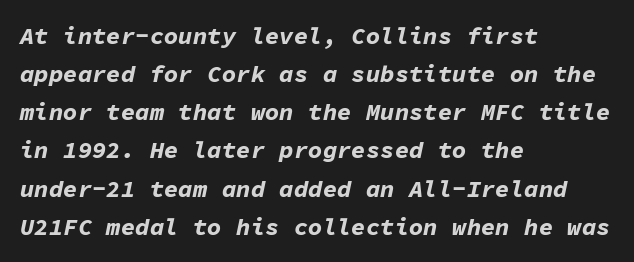
Q: Is the text bold? A: Yes.
Q: Is the text italic (slanted)? A: Yes, it leans right by about 11 degrees.
Q: Is the text underlined? A: No.
Q: How is the paragraph aligned? A: Left-aligned.
Q: Is the spacing between letters normal or unusually wide? A: Normal.
Q: Is the spacing between lines tight, normal or loose? A: Normal.
